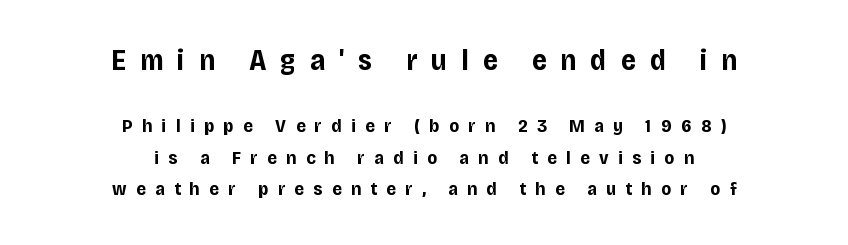
Q: Is the text bold? A: Yes.
Q: Is the text italic (slanted)? A: No, it is upright.
Q: Is the typeface a serif or a sans-serif typeface? A: Sans-serif.
Q: Is the text underlined? A: No.
Q: How is the paragraph aligned? A: Centered.
Q: Is the spacing between letters normal or unusually wide? A: Unusually wide.
Q: Is the spacing between lines tight, normal or loose? A: Normal.
Q: Which block of text is set in a larger size, the first (top) or the second (bottom)? A: The first (top) one.
Q: Width (condensed, normal, or wide)? A: Normal.
Q: Stroke contrast? A: Low.
Q: x-height? A: Large.
Q: Monospaced? A: No.
